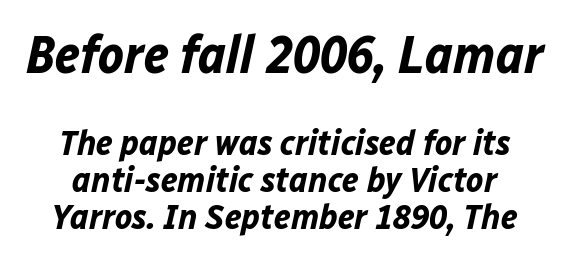
The image shows 54 px bold type, italic (leaning right); set tight line spacing (1.03x), normal letter spacing, not underlined; the first (top) block is 1.5x larger; low stroke contrast and a medium x-height.
